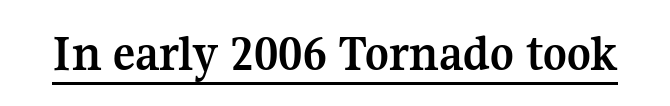
The image shows 52 px semibold serif type, upright; set normal letter spacing, underlined; medium stroke contrast and a medium x-height.
